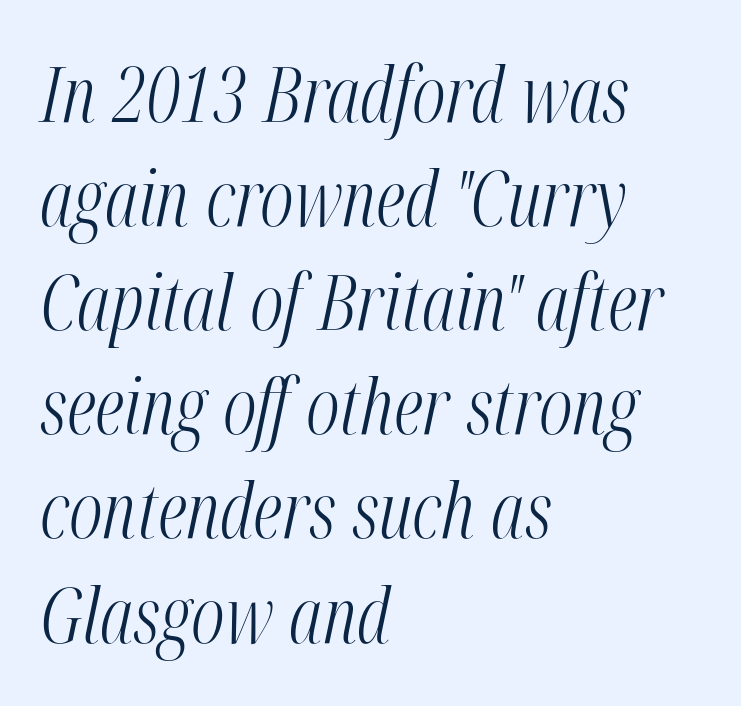
{"italic": "yes", "lean": "right", "slant_degrees": 12, "bold": "no", "weight": "light", "width": "condensed", "stroke_contrast": "medium", "x_height": "medium", "monospaced": "no", "underline": "no", "align": "left", "line_spacing": "normal", "line_spacing_ratio": 1.37, "letter_spacing": "normal", "letter_spacing_em": 0.0, "glyph_px": 76}
